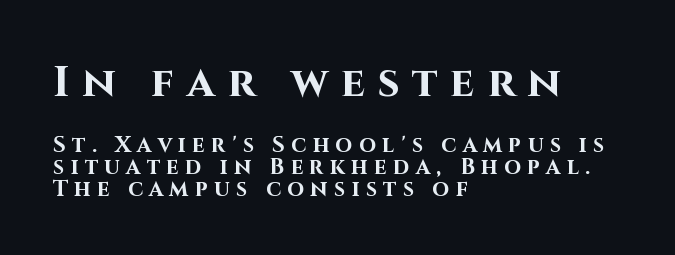
Q: Is the text bold? A: Yes.
Q: Is the text italic (slanted)? A: No, it is upright.
Q: Is the typeface a serif or a sans-serif typeface? A: Sans-serif.
Q: Is the text underlined? A: No.
Q: How is the paragraph aligned? A: Left-aligned.
Q: Is the spacing between letters normal or unusually wide? A: Unusually wide.
Q: Is the spacing between lines tight, normal or loose? A: Tight.
Q: Which block of text is set in a larger size, the first (top) or the second (bottom)? A: The first (top) one.
Q: Width (condensed, normal, or wide)? A: Normal.
Q: Stroke contrast? A: High.
Q: x-height? A: Large.
Q: Monospaced? A: No.
